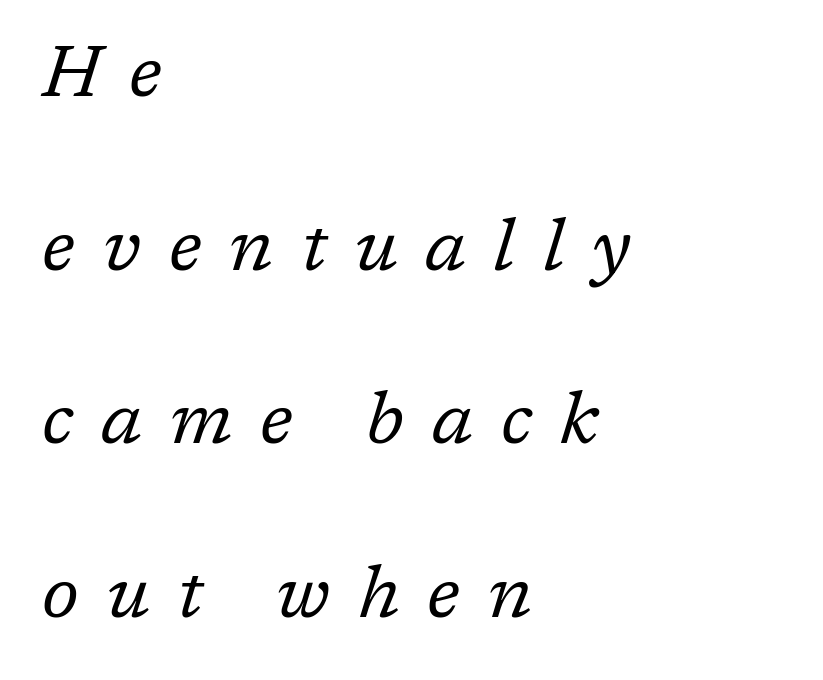
Q: Is the text bold? A: No.
Q: Is the text italic (slanted)? A: Yes, it leans right by about 17 degrees.
Q: Is the typeface a serif or a sans-serif typeface? A: Serif.
Q: Is the text underlined? A: No.
Q: How is the paragraph aligned? A: Left-aligned.
Q: Is the spacing between letters normal or unusually wide? A: Unusually wide.
Q: Is the spacing between lines tight, normal or loose? A: Loose.
Q: Width (condensed, normal, or wide)? A: Normal.
Q: Stroke contrast? A: Low.
Q: x-height? A: Medium.
Q: Monospaced? A: No.
